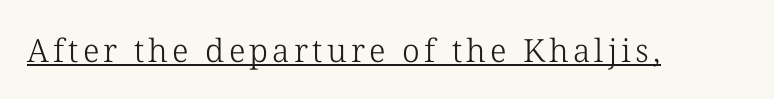
Q: Is the text bold? A: No.
Q: Is the text italic (slanted)? A: No, it is upright.
Q: Is the typeface a serif or a sans-serif typeface? A: Serif.
Q: Is the text underlined? A: Yes.
Q: Width (condensed, normal, or wide)? A: Normal.
Q: Stroke contrast? A: Low.
Q: x-height? A: Medium.
Q: Monospaced? A: No.
